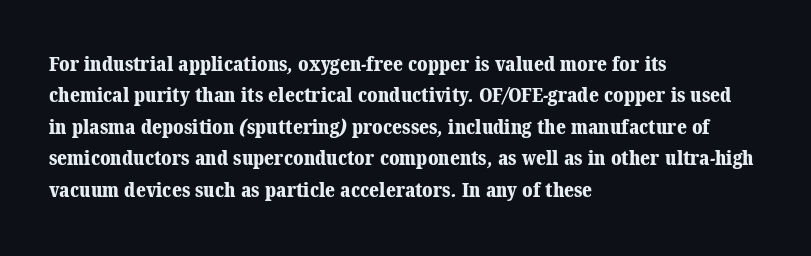
Q: Is the text bold? A: Yes.
Q: Is the text underlined? A: No.
Q: How is the paragraph aligned? A: Left-aligned.
Q: Is the spacing between letters normal or unusually wide? A: Normal.
Q: Is the spacing between lines tight, normal or loose? A: Normal.
